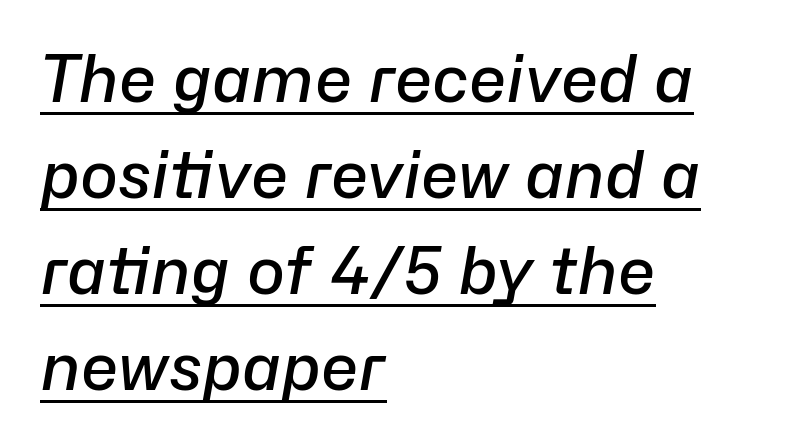
Q: Is the text bold? A: Semi-bold.
Q: Is the text italic (slanted)? A: Yes, it leans right by about 10 degrees.
Q: Is the text underlined? A: Yes.
Q: How is the paragraph aligned? A: Left-aligned.
Q: Is the spacing between letters normal or unusually wide? A: Normal.
Q: Is the spacing between lines tight, normal or loose? A: Normal.
Q: Width (condensed, normal, or wide)? A: Normal.
Q: Stroke contrast? A: Low.
Q: x-height? A: Medium.
Q: Monospaced? A: No.
